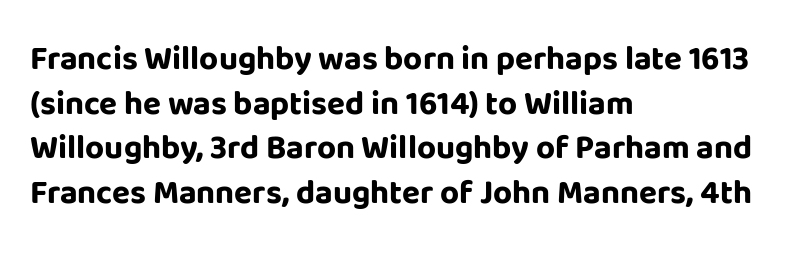
The lines are quadded left. Letter spacing: default. No italicization has been applied; the sample stays upright. Strong, thick strokes mark this as bold type. The rows are spaced the way most documents space them.
